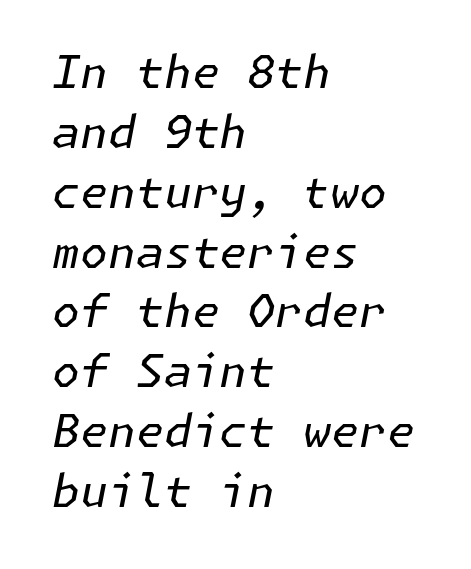
Q: Is the text bold? A: No.
Q: Is the text italic (slanted)? A: Yes, it leans right by about 11 degrees.
Q: Is the text underlined? A: No.
Q: How is the paragraph aligned? A: Left-aligned.
Q: Is the spacing between letters normal or unusually wide? A: Normal.
Q: Is the spacing between lines tight, normal or loose? A: Normal.
Q: Width (condensed, normal, or wide)? A: Normal.
Q: Stroke contrast? A: Low.
Q: x-height? A: Medium.
